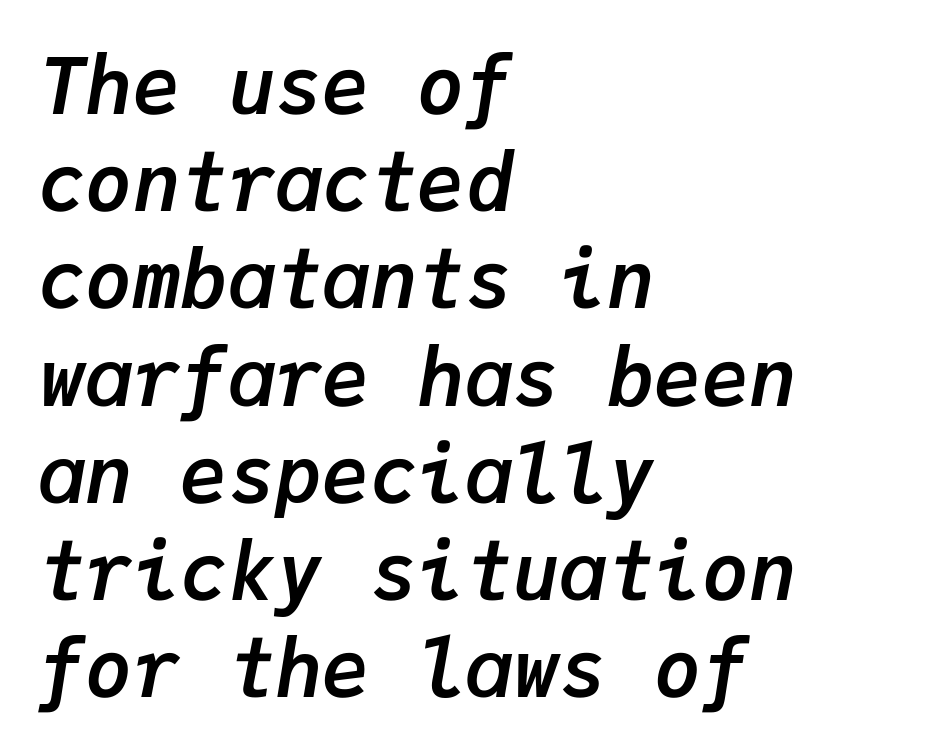
This is oblique type, the kind used for emphasis or titles. Just letters on the line, the space beneath them empty. Weight: bold. The passage shown is typed in a monospace face where columns stay perfectly aligned. The ragged edge is on the right, which tells us the setting is flush left.
